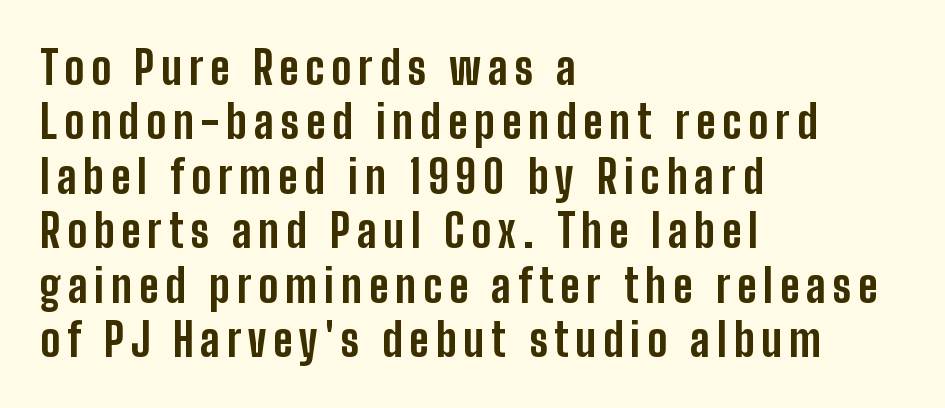
{"serif": "no", "italic": "no", "bold": "yes", "weight": "bold", "width": "condensed", "stroke_contrast": "low", "x_height": "medium", "monospaced": "no", "underline": "no", "align": "left", "line_spacing_ratio": 1.21, "glyph_px": 45}
